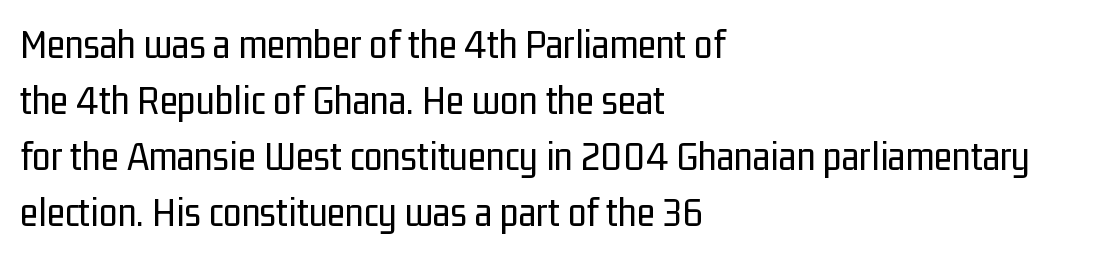
The image shows 42 px regular-weight, condensed sans-serif type, upright; set left-aligned, normal line spacing (1.33x), normal letter spacing, not underlined; low stroke contrast and a medium x-height.
